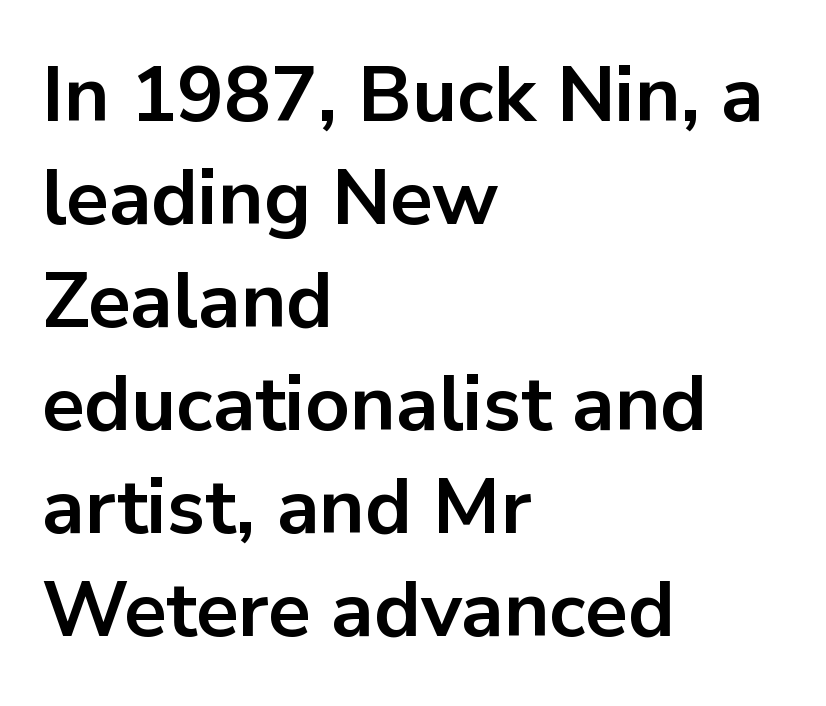
{"serif": "no", "italic": "no", "bold": "yes", "weight": "bold", "width": "normal", "stroke_contrast": "low", "x_height": "medium", "monospaced": "no", "underline": "no", "align": "left", "line_spacing": "normal", "line_spacing_ratio": 1.32, "letter_spacing": "normal", "letter_spacing_em": 0.0, "glyph_px": 78}
